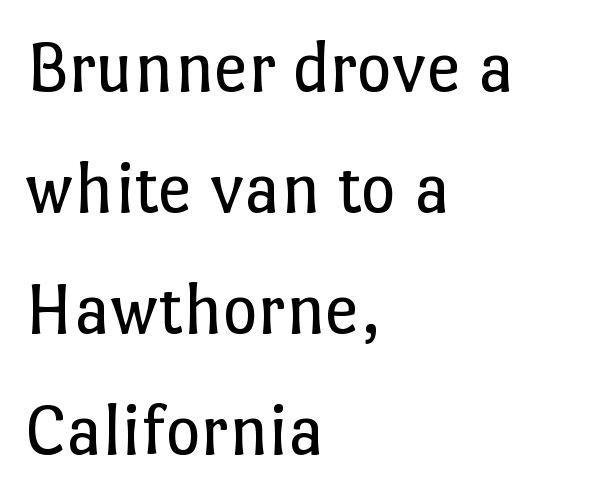
All the whitespace from short lines collects on the right. Posture: upright roman. Do the characters align in a grid? No, the font is proportional. Stroke thickness stays within the range of a standard reading face or lighter.
